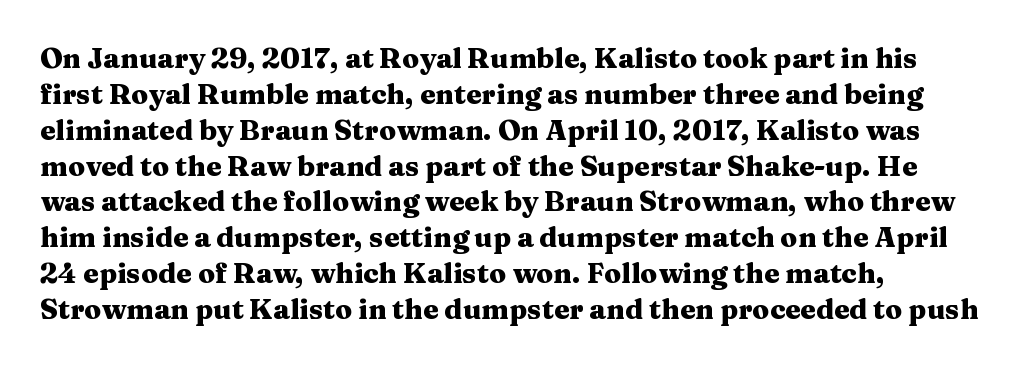
{"serif": "yes", "italic": "no", "bold": "yes", "weight": "heavy", "width": "wide", "stroke_contrast": "medium", "x_height": "medium", "monospaced": "no", "underline": "no", "align": "left", "line_spacing": "normal", "line_spacing_ratio": 1.28, "letter_spacing": "normal", "letter_spacing_em": 0.0, "glyph_px": 28}
